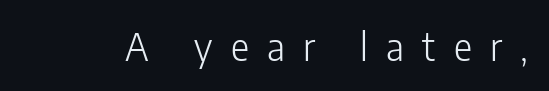
The image shows 38 px light, condensed sans-serif type, upright; set unusually wide letter spacing (+0.48 em), not underlined; low stroke contrast and a medium x-height.
